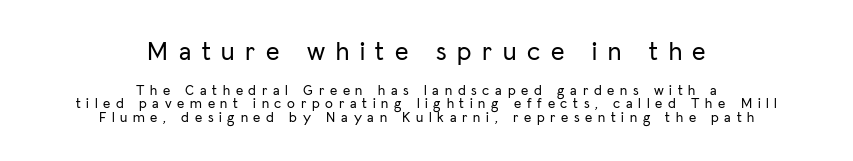
{"italic": "no", "underline": "no", "align": "center", "line_spacing": "tight", "line_spacing_ratio": 0.96, "letter_spacing": "wide", "letter_spacing_em": 0.41, "larger_block": "first", "size_ratio": 1.86, "glyph_px": 26}
